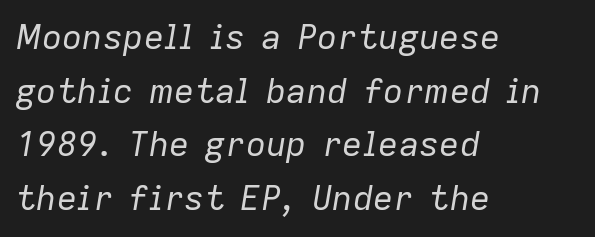
The image shows 34 px regular-weight type, italic (leaning right); set left-aligned, normal line spacing (1.58x), normal letter spacing, not underlined; low stroke contrast and a medium x-height.
